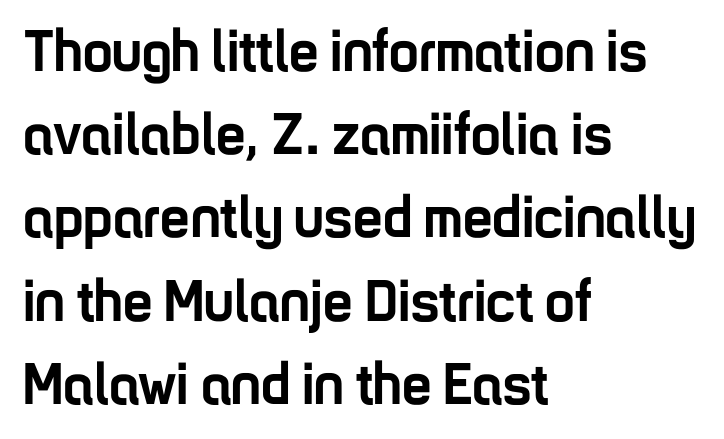
Q: Is the text bold? A: Yes.
Q: Is the text italic (slanted)? A: No, it is upright.
Q: Is the typeface a serif or a sans-serif typeface? A: Sans-serif.
Q: Is the text underlined? A: No.
Q: How is the paragraph aligned? A: Left-aligned.
Q: Is the spacing between letters normal or unusually wide? A: Normal.
Q: Is the spacing between lines tight, normal or loose? A: Normal.
Q: Width (condensed, normal, or wide)? A: Condensed.
Q: Stroke contrast? A: Low.
Q: x-height? A: Medium.
Q: Monospaced? A: No.
